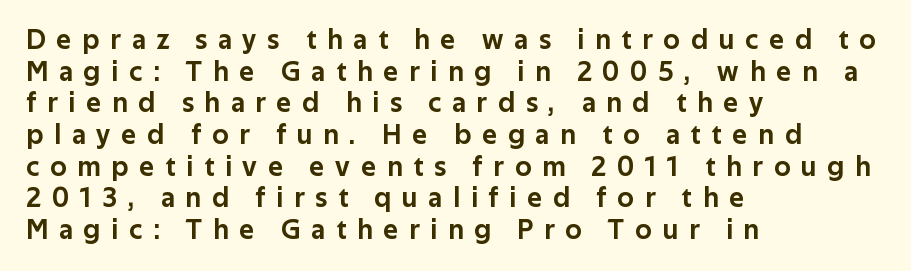
{"serif": "no", "italic": "no", "width": "normal", "stroke_contrast": "low", "x_height": "medium", "monospaced": "no", "underline": "no", "align": "left", "line_spacing": "tight", "line_spacing_ratio": 1.13, "letter_spacing": "wide", "letter_spacing_em": 0.39, "glyph_px": 28}
